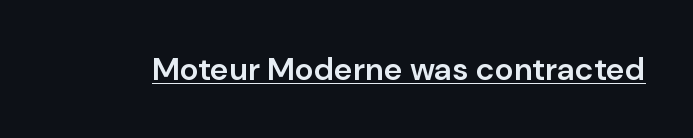
Q: Is the text bold? A: Semi-bold.
Q: Is the text italic (slanted)? A: No, it is upright.
Q: Is the typeface a serif or a sans-serif typeface? A: Sans-serif.
Q: Is the text underlined? A: Yes.
Q: Is the spacing between letters normal or unusually wide? A: Normal.
Q: Width (condensed, normal, or wide)? A: Normal.
Q: Stroke contrast? A: Low.
Q: x-height? A: Medium.
Q: Monospaced? A: No.
